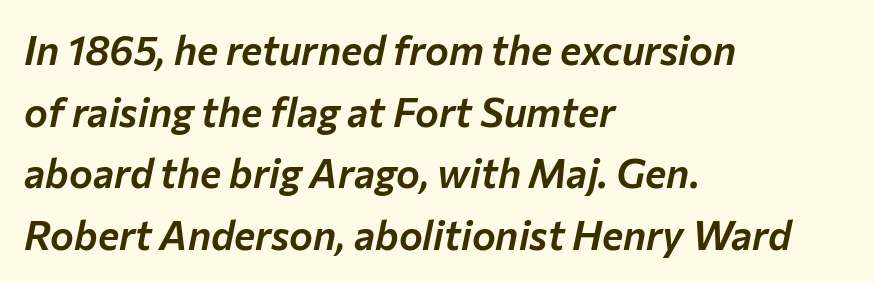
Q: Is the text italic (slanted)? A: Yes, it leans right by about 12 degrees.
Q: Is the text underlined? A: No.
Q: How is the paragraph aligned? A: Left-aligned.
Q: Is the spacing between letters normal or unusually wide? A: Normal.
Q: Is the spacing between lines tight, normal or loose? A: Normal.
Q: Width (condensed, normal, or wide)? A: Normal.
Q: Stroke contrast? A: Low.
Q: x-height? A: Medium.
Q: Monospaced? A: No.
